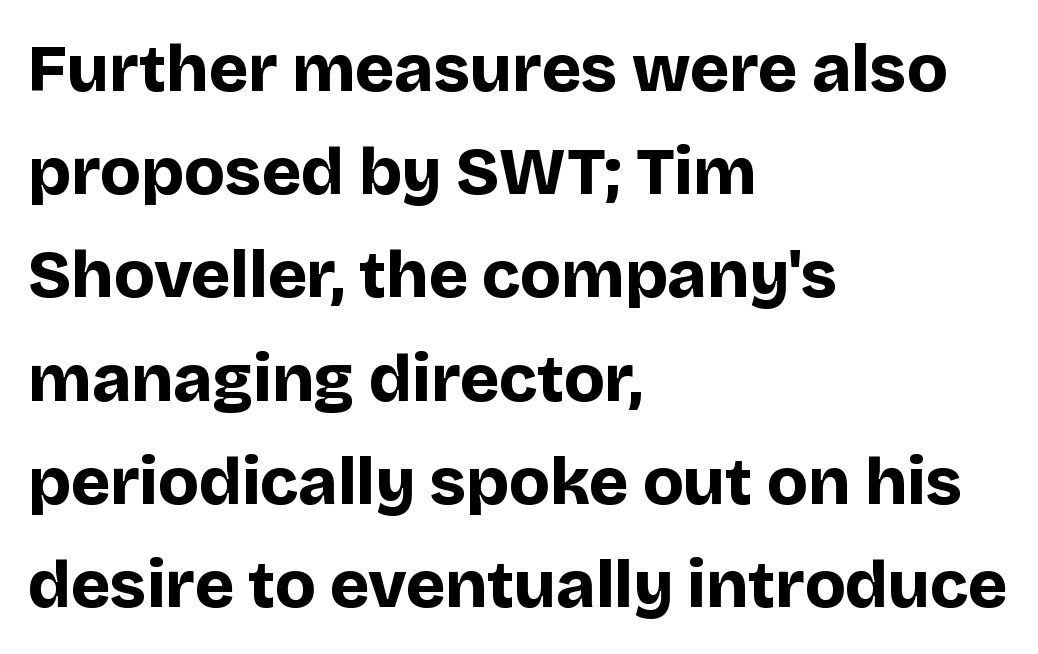
{"serif": "no", "italic": "no", "bold": "yes", "weight": "bold", "width": "normal", "stroke_contrast": "low", "x_height": "large", "monospaced": "no", "underline": "no", "align": "left", "line_spacing": "normal", "line_spacing_ratio": 1.54, "letter_spacing": "normal", "letter_spacing_em": 0.0, "glyph_px": 67}
